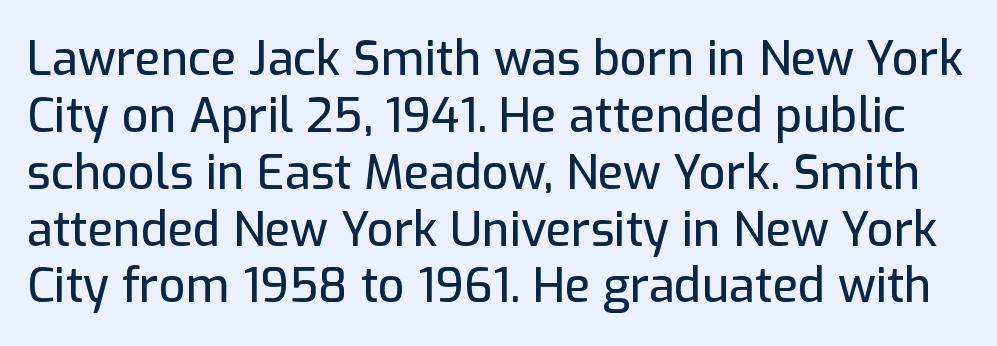
The image shows 47 px sans-serif type, upright; set line spacing 1.21x, normal letter spacing, not underlined; low stroke contrast and a medium x-height.
